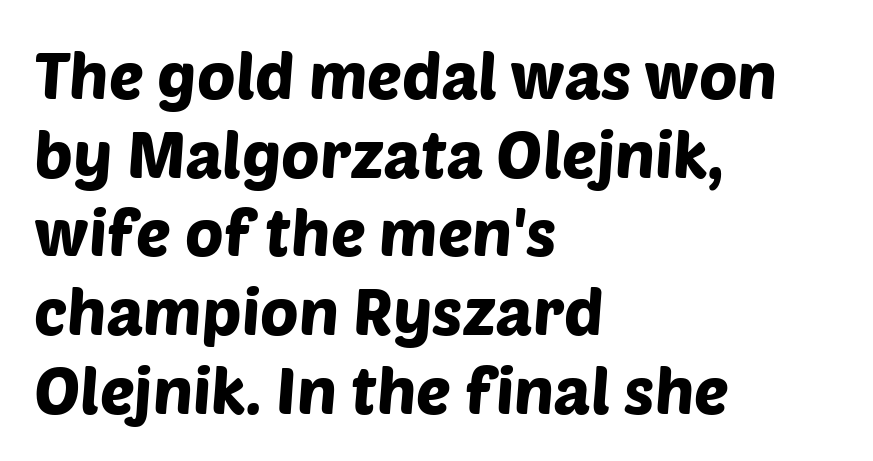
{"serif": "no", "width": "normal", "stroke_contrast": "low", "x_height": "large", "monospaced": "no", "underline": "no", "align": "left", "line_spacing_ratio": 1.21, "letter_spacing": "normal", "letter_spacing_em": 0.0, "glyph_px": 65}
